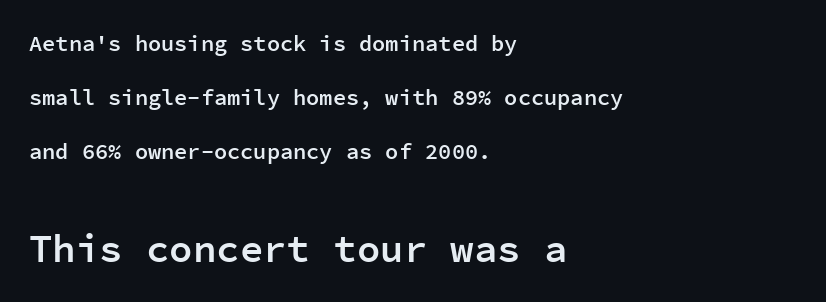
The image shows 39 px semibold sans-serif type, upright, monospaced; set left-aligned, loose line spacing (2.46x), normal letter spacing, not underlined; the second (bottom) block is 1.77x larger; low stroke contrast and a medium x-height.
